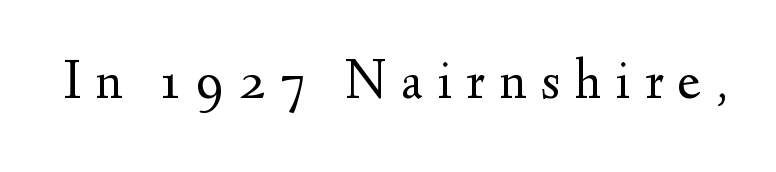
The image shows 57 px regular-weight serif type, upright; set unusually wide letter spacing (+0.25 em), not underlined; medium stroke contrast and a small x-height.
